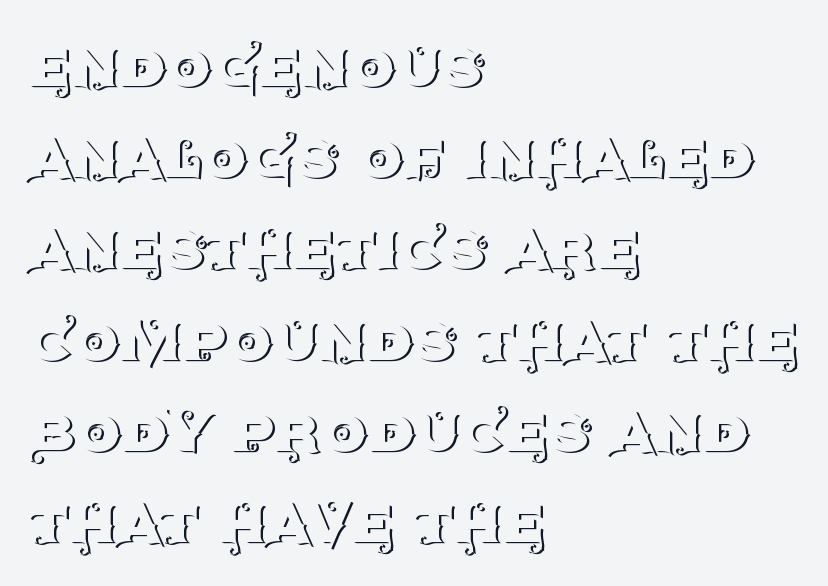
You can tell it's not italic because the verticals are truly vertical. Horizontally, the lines are justified to the leading edge only. A typesetter would call this proportional, since set widths differ per character. The line-height multiplier appears to be the usual default. The horizontal fit of the characters is conventional and even. Plain, unruled lines of type.
